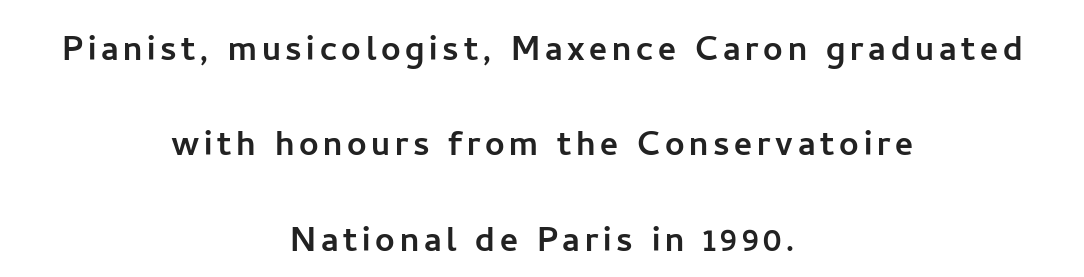
The image shows 43 px sans-serif type, upright; set centered, loose line spacing (2.22x), not underlined; low stroke contrast and a medium x-height.
